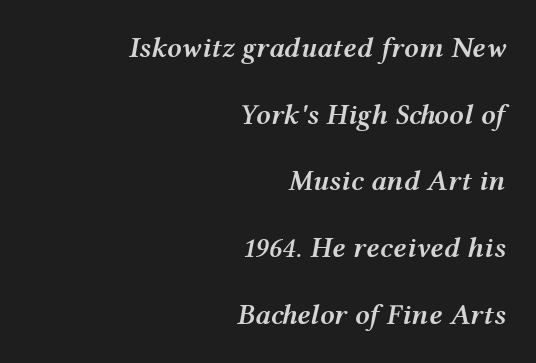
Q: Is the text bold? A: Semi-bold.
Q: Is the text italic (slanted)? A: Yes, it leans right by about 12 degrees.
Q: Is the text underlined? A: No.
Q: How is the paragraph aligned? A: Right-aligned.
Q: Is the spacing between letters normal or unusually wide? A: Normal.
Q: Is the spacing between lines tight, normal or loose? A: Loose.
Q: Width (condensed, normal, or wide)? A: Wide.
Q: Stroke contrast? A: Medium.
Q: x-height? A: Medium.
Q: Monospaced? A: No.
